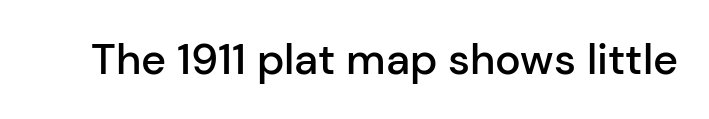
The image shows 43 px semibold sans-serif type, upright; set normal letter spacing, not underlined; low stroke contrast and a medium x-height.
